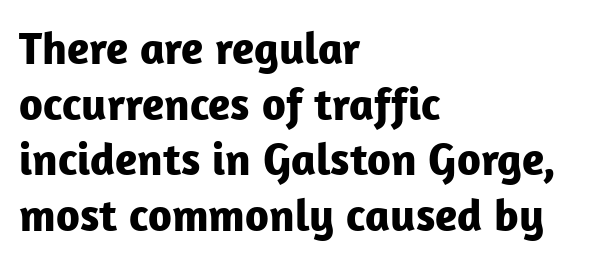
If you drew a ruler down the left edge, every line would touch it. Does the weight exceed regular? Yes, all the way to bold. The letters sit at their default tracking, neither squeezed nor spread. Looks like regular typesetting: each glyph gets only the width it needs.
